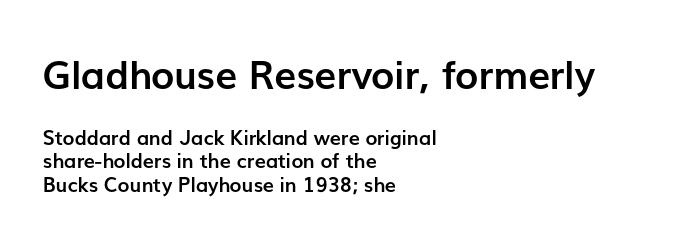
{"serif": "no", "italic": "no", "bold": "yes", "weight": "semibold", "width": "normal", "stroke_contrast": "low", "x_height": "medium", "monospaced": "no", "underline": "no", "align": "left", "line_spacing_ratio": 1.19, "letter_spacing": "normal", "letter_spacing_em": 0.0, "larger_block": "first", "size_ratio": 1.95, "glyph_px": 39}
